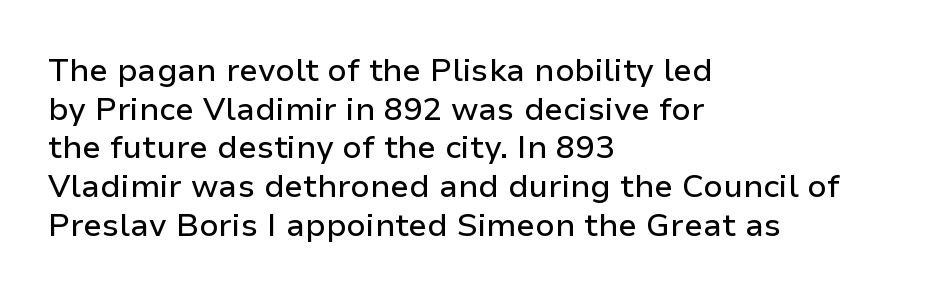
Caption: multi-line text, flush left, ragged right. These lines are rendered in a variable-pitch font. Examine the stroke ends and you'll find no serifs. A clean baseline with only descenders dipping below it. The horizontal fit of the characters is conventional and even.
